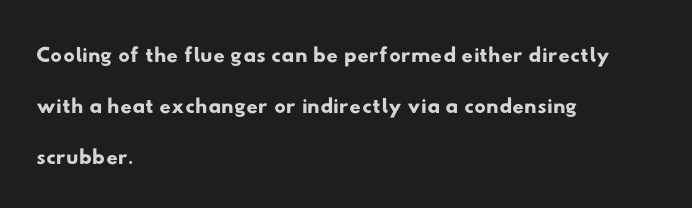
Q: Is the typeface a serif or a sans-serif typeface? A: Sans-serif.
Q: Is the text underlined? A: No.
Q: How is the paragraph aligned? A: Left-aligned.
Q: Is the spacing between letters normal or unusually wide? A: Normal.
Q: Is the spacing between lines tight, normal or loose? A: Normal.
Q: Width (condensed, normal, or wide)? A: Wide.
Q: Stroke contrast? A: Low.
Q: x-height? A: Small.
Q: Monospaced? A: No.
